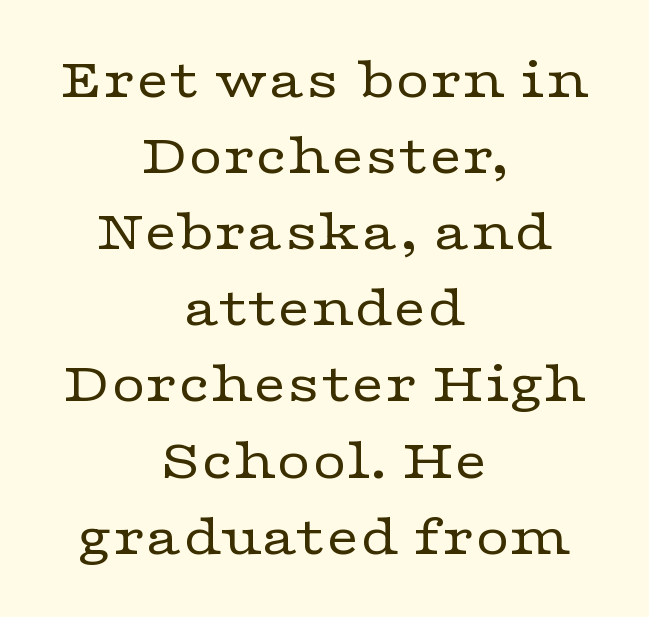
{"serif": "yes", "italic": "no", "bold": "no", "weight": "regular", "width": "wide", "stroke_contrast": "low", "x_height": "medium", "monospaced": "no", "underline": "no", "align": "center", "line_spacing": "normal", "line_spacing_ratio": 1.29, "letter_spacing": "normal", "letter_spacing_em": 0.0, "glyph_px": 59}
